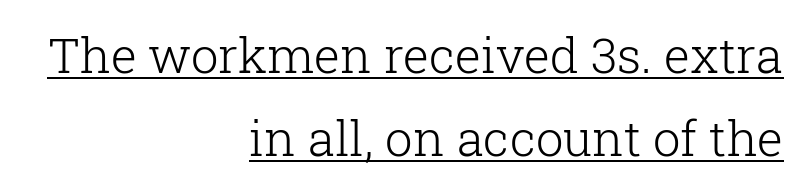
Q: Is the text bold? A: No.
Q: Is the text italic (slanted)? A: No, it is upright.
Q: Is the typeface a serif or a sans-serif typeface? A: Serif.
Q: Is the text underlined? A: Yes.
Q: How is the paragraph aligned? A: Right-aligned.
Q: Is the spacing between letters normal or unusually wide? A: Normal.
Q: Is the spacing between lines tight, normal or loose? A: Normal.
Q: Width (condensed, normal, or wide)? A: Normal.
Q: Stroke contrast? A: Low.
Q: x-height? A: Medium.
Q: Monospaced? A: No.
